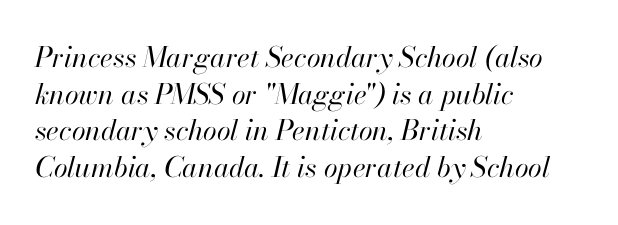
Which margin do the lines hug? The left one — the right edge is uneven. Compared with typical body copy, the letter spacing here is the same. Reading down the column, the eye jumps a familiar distance to each next line. Plain, unruled lines of type.
